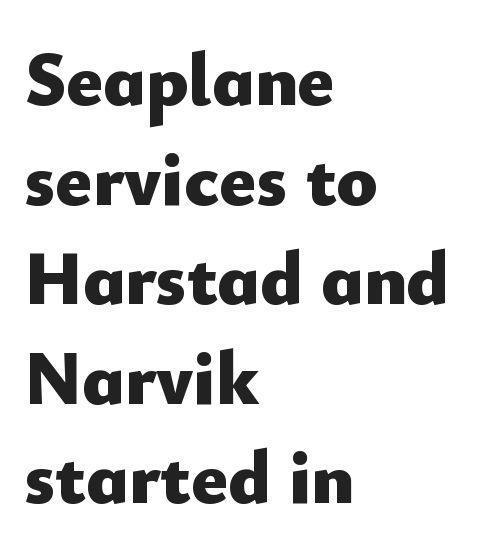
The image shows 76 px heavy sans-serif type, upright; set left-aligned, normal line spacing (1.31x), normal letter spacing, not underlined; low stroke contrast and a small x-height.
